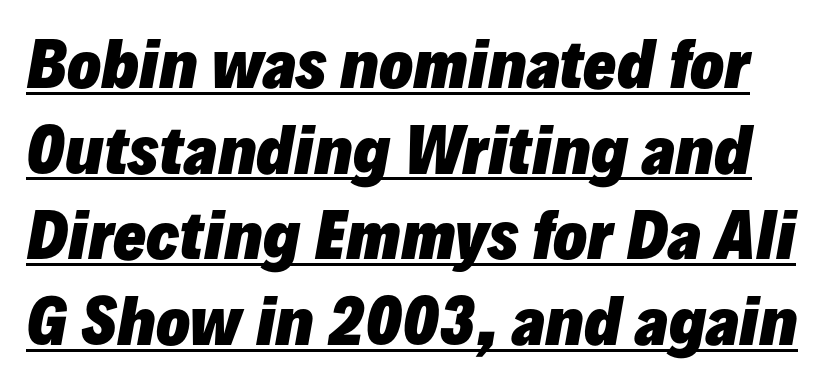
The image shows 62 px heavy type, italic (leaning right); set normal line spacing (1.38x), normal letter spacing, underlined; low stroke contrast and a medium x-height.
